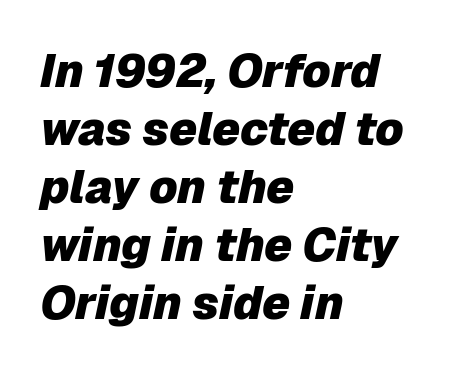
Heavy-handed strokes throughout: this text is bold. Layout note: lines flush left. The specimen reads as italic at a glance. Letters rest on an invisible, unmarked baseline. Is the letter spacing exaggerated? No — it looks like the ordinary default. Leading: standard.
